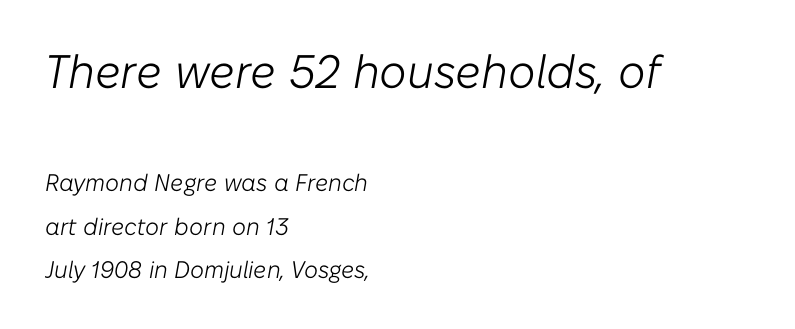
Q: Is the text bold? A: No.
Q: Is the text italic (slanted)? A: Yes, it leans right by about 10 degrees.
Q: Is the text underlined? A: No.
Q: How is the paragraph aligned? A: Left-aligned.
Q: Is the spacing between letters normal or unusually wide? A: Normal.
Q: Which block of text is set in a larger size, the first (top) or the second (bottom)? A: The first (top) one.
Q: Width (condensed, normal, or wide)? A: Normal.
Q: Stroke contrast? A: Low.
Q: x-height? A: Medium.
Q: Monospaced? A: No.
